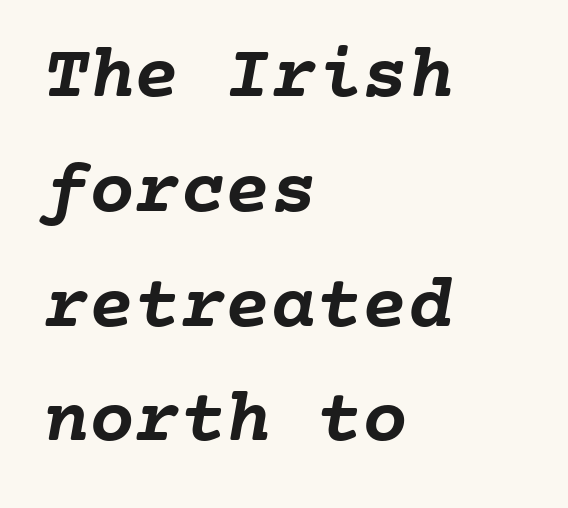
This sample keeps an unexceptional amount of space between lines. The sample has been set heavy, in full bold. The letterforms sit shoulder to shoulder at normal distance. Clear beneath every line of the passage.
